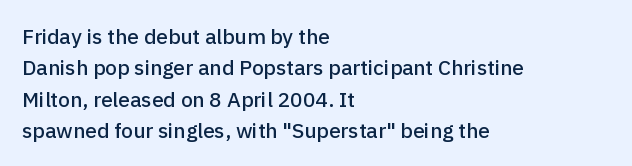
The image shows 21 px text type, upright; set left-aligned, normal line spacing (1.49x), normal letter spacing, not underlined.
